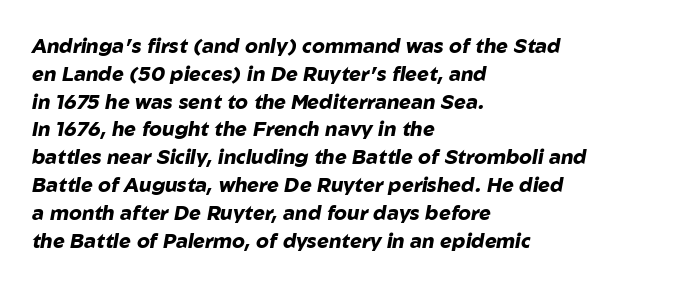
Q: Is the text bold? A: Yes.
Q: Is the text italic (slanted)? A: Yes, it leans right by about 10 degrees.
Q: Is the text underlined? A: No.
Q: How is the paragraph aligned? A: Left-aligned.
Q: Is the spacing between letters normal or unusually wide? A: Normal.
Q: Is the spacing between lines tight, normal or loose? A: Normal.
